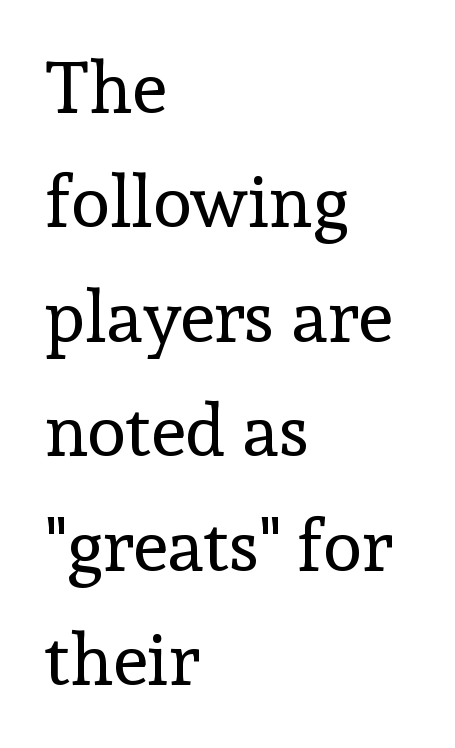
{"serif": "yes", "italic": "no", "bold": "no", "weight": "regular", "width": "normal", "x_height": "medium", "monospaced": "no", "underline": "no", "align": "left", "line_spacing": "normal", "line_spacing_ratio": 1.59, "letter_spacing": "normal", "letter_spacing_em": 0.0, "glyph_px": 72}
